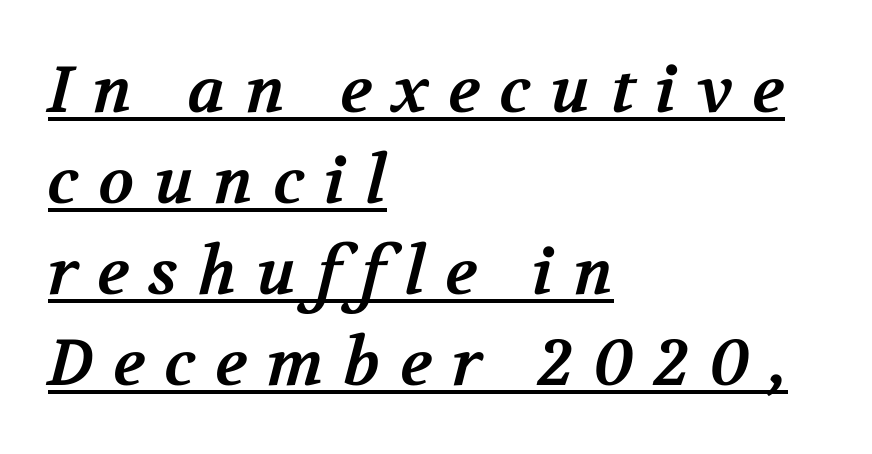
Bold? Absolutely — the strokes are thick and heavy. Character widths vary here, with narrow letters taking less room than wide ones. Descenders here cross a horizontal rule under the line. Serifs: yes, visible at the terminals of the letterforms.
